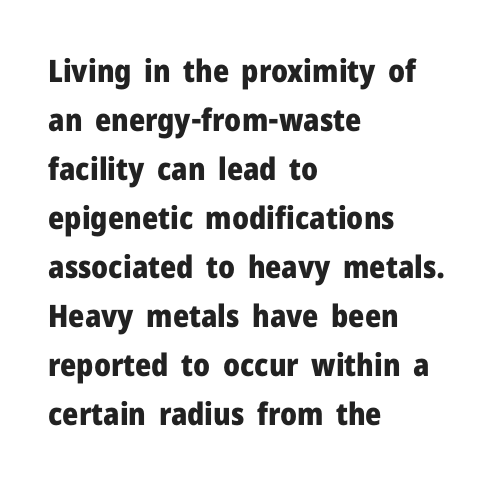
Caption: standard tracking, unaltered. You could not count columns in this text — the font is proportionally spaced. Glance below the letters and you will spot only blank space. Interline gaps are of average width in this sample. This rendering employs a face without finishing strokes, i.e., a sans-serif.
